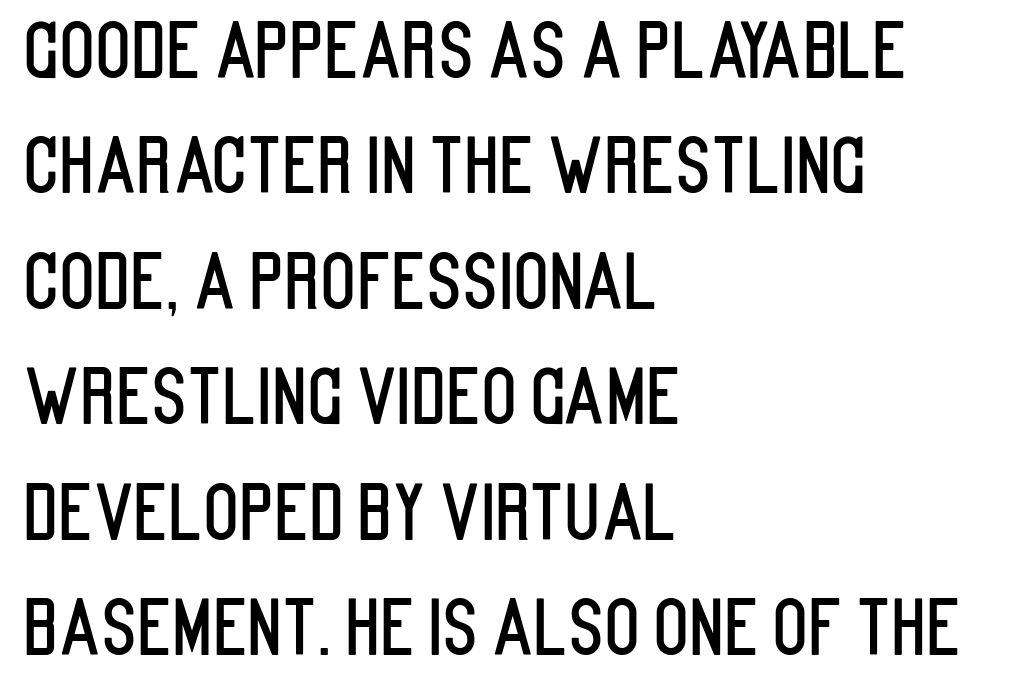
The image shows 74 px condensed sans-serif type, upright; set left-aligned, normal line spacing (1.56x), normal letter spacing, not underlined; low stroke contrast and a large x-height.
